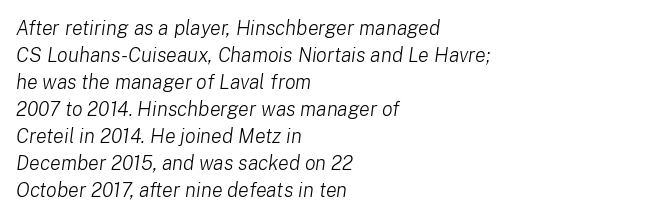
The image shows 20 px text type, italic (leaning right); set left-aligned, normal line spacing (1.35x), normal letter spacing, not underlined.
